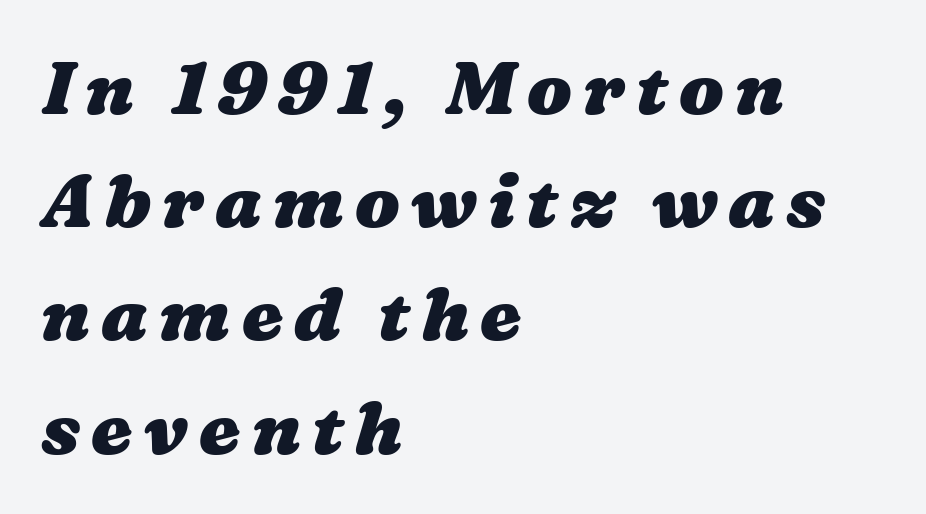
The image shows 74 px heavy, wide type; set left-aligned, normal line spacing (1.53x), not underlined; medium stroke contrast and a medium x-height.
